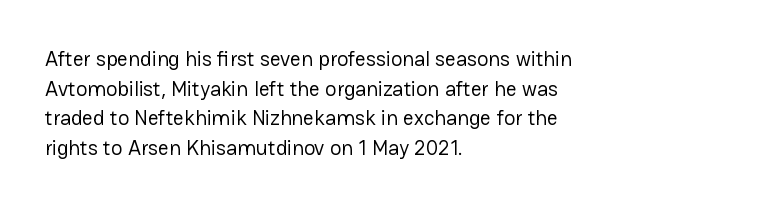
Quick note: underline off. Do the letters lean? They stand straight. The text block is weighted toward the left margin, trailing off unevenly rightward. This rendering leaves character spacing at its baseline value. Vertical spacing — default.
